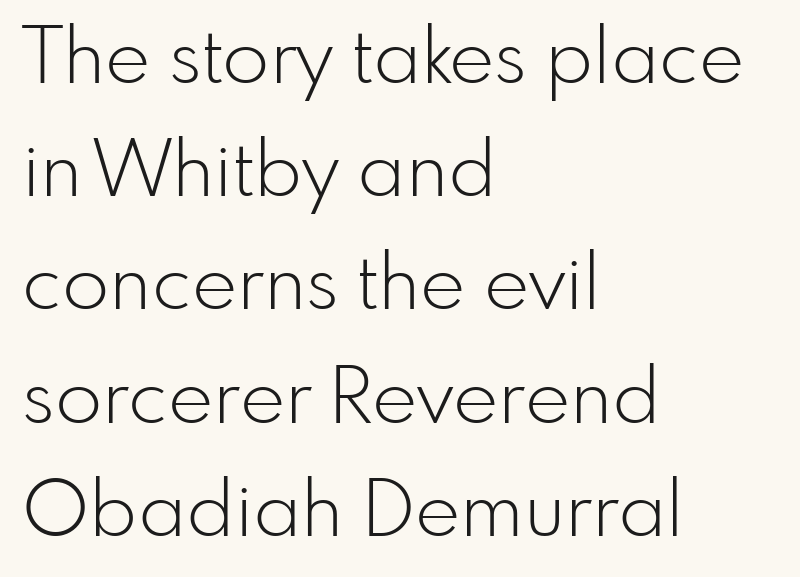
Q: Is the text bold? A: No.
Q: Is the text italic (slanted)? A: No, it is upright.
Q: Is the typeface a serif or a sans-serif typeface? A: Sans-serif.
Q: Is the text underlined? A: No.
Q: How is the paragraph aligned? A: Left-aligned.
Q: Is the spacing between letters normal or unusually wide? A: Normal.
Q: Is the spacing between lines tight, normal or loose? A: Normal.
Q: Width (condensed, normal, or wide)? A: Normal.
Q: Stroke contrast? A: Low.
Q: x-height? A: Small.
Q: Monospaced? A: No.
